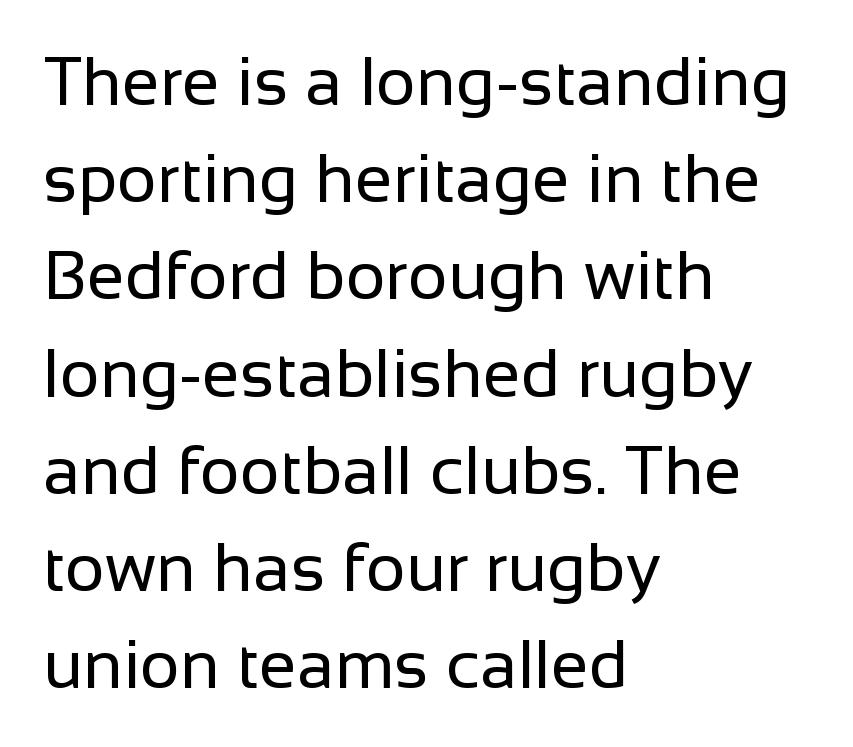
Q: Is the text bold? A: No.
Q: Is the text italic (slanted)? A: No, it is upright.
Q: Is the typeface a serif or a sans-serif typeface? A: Sans-serif.
Q: Is the text underlined? A: No.
Q: How is the paragraph aligned? A: Left-aligned.
Q: Is the spacing between letters normal or unusually wide? A: Normal.
Q: Is the spacing between lines tight, normal or loose? A: Normal.
Q: Width (condensed, normal, or wide)? A: Normal.
Q: Stroke contrast? A: Low.
Q: x-height? A: Medium.
Q: Monospaced? A: No.
